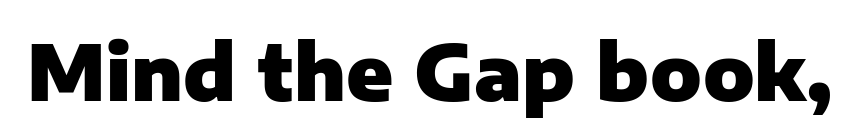
The image shows 76 px heavy sans-serif type, upright; set normal letter spacing, not underlined; low stroke contrast and a medium x-height.
